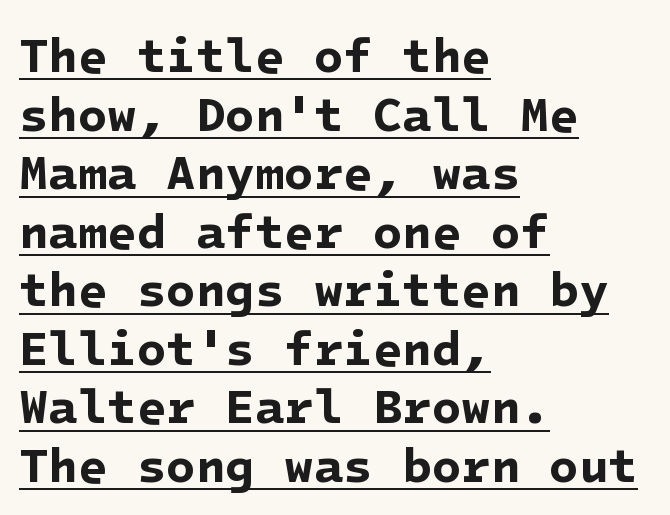
Q: Is the text bold? A: Yes.
Q: Is the typeface a serif or a sans-serif typeface? A: Sans-serif.
Q: Is the text underlined? A: Yes.
Q: How is the paragraph aligned? A: Left-aligned.
Q: Is the spacing between letters normal or unusually wide? A: Normal.
Q: Width (condensed, normal, or wide)? A: Normal.
Q: Stroke contrast? A: Low.
Q: x-height? A: Medium.
